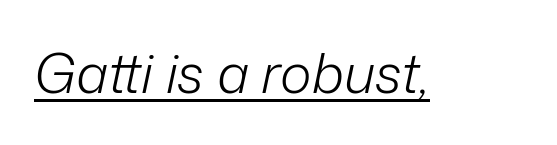
{"italic": "yes", "lean": "right", "slant_degrees": 12, "bold": "no", "weight": "light", "width": "normal", "stroke_contrast": "low", "x_height": "medium", "monospaced": "no", "underline": "yes", "letter_spacing": "normal", "letter_spacing_em": 0.0, "glyph_px": 54}
